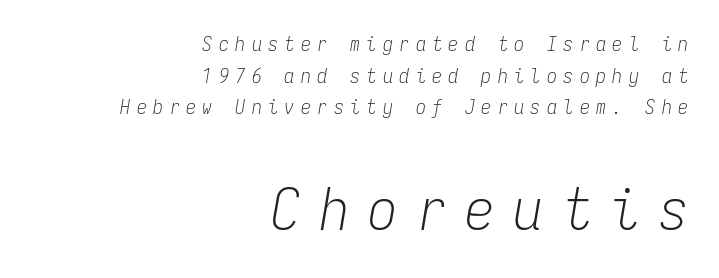
Q: Is the text bold? A: No.
Q: Is the text italic (slanted)? A: Yes, it leans right by about 9 degrees.
Q: Is the text underlined? A: No.
Q: How is the paragraph aligned? A: Right-aligned.
Q: Is the spacing between letters normal or unusually wide? A: Unusually wide.
Q: Is the spacing between lines tight, normal or loose? A: Normal.
Q: Which block of text is set in a larger size, the first (top) or the second (bottom)? A: The second (bottom) one.
Q: Width (condensed, normal, or wide)? A: Condensed.
Q: Stroke contrast? A: Low.
Q: x-height? A: Medium.
Q: Monospaced? A: Yes.
